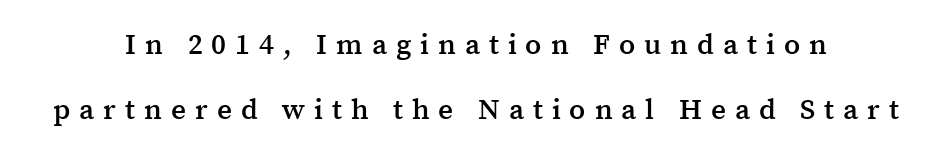
The image shows 29 px semibold serif type, upright; set centered, loose line spacing (2.25x), unusually wide letter spacing (+0.31 em), not underlined; medium stroke contrast and a medium x-height.
